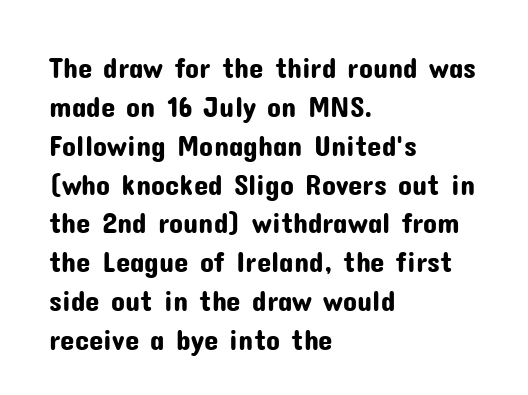
{"serif": "no", "italic": "no", "width": "normal", "stroke_contrast": "low", "x_height": "medium", "monospaced": "no", "underline": "no", "align": "left", "line_spacing": "normal", "line_spacing_ratio": 1.34, "letter_spacing": "normal", "letter_spacing_em": 0.0, "glyph_px": 29}
